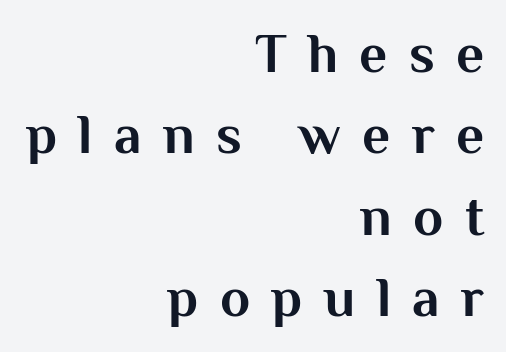
Look at the bottom of the vertical strokes: they stop flat, with no serifs. Each line ends at the same right margin while the left side varies. Heavy, bold letterforms. A typesetter would call this leading conventional body-copy spacing. Beneath every word, the page is bare. Posture: vertical.
